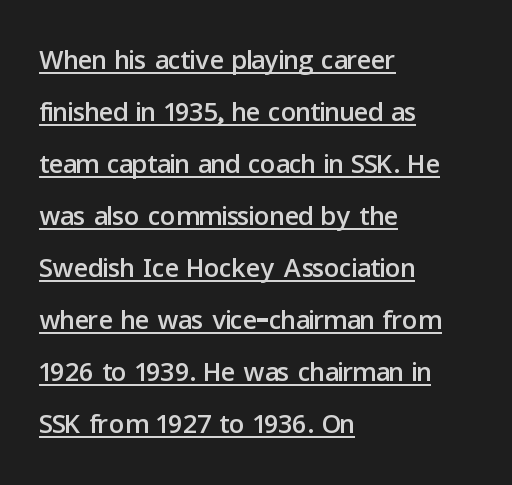
The image shows 38 px sans-serif type, upright; set left-aligned, normal line spacing (1.37x), normal letter spacing, underlined; low stroke contrast and a medium x-height.
